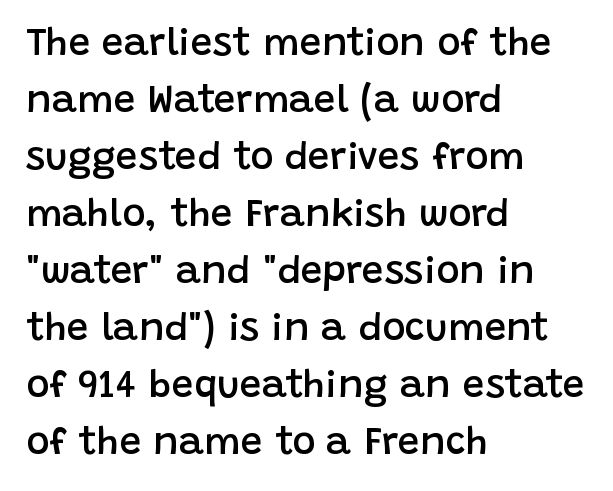
The image shows 39 px semibold sans-serif type, upright; set left-aligned, normal line spacing (1.46x), normal letter spacing, not underlined; low stroke contrast and a large x-height.
